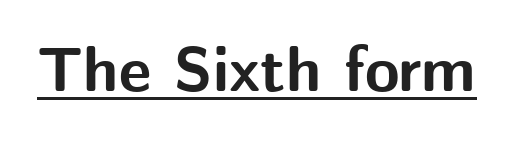
{"serif": "no", "italic": "no", "bold": "yes", "weight": "bold", "width": "normal", "stroke_contrast": "medium", "x_height": "medium", "monospaced": "no", "underline": "yes", "letter_spacing": "normal", "letter_spacing_em": 0.0, "glyph_px": 63}
